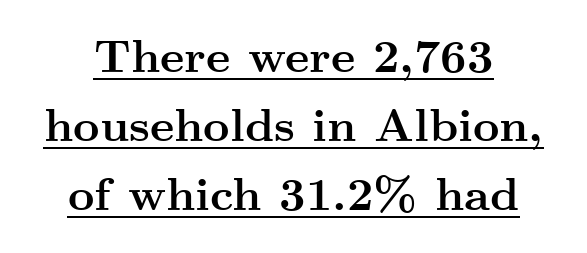
Q: Is the text bold? A: Yes.
Q: Is the text italic (slanted)? A: No, it is upright.
Q: Is the typeface a serif or a sans-serif typeface? A: Serif.
Q: Is the text underlined? A: Yes.
Q: Is the spacing between letters normal or unusually wide? A: Normal.
Q: Is the spacing between lines tight, normal or loose? A: Normal.
Q: Width (condensed, normal, or wide)? A: Wide.
Q: Stroke contrast? A: Medium.
Q: x-height? A: Small.
Q: Monospaced? A: No.
